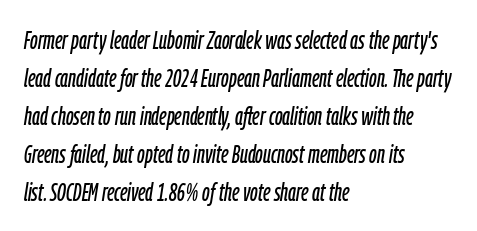
The image shows 25 px text type, italic (leaning right); set left-aligned, normal line spacing (1.52x), normal letter spacing, not underlined.
